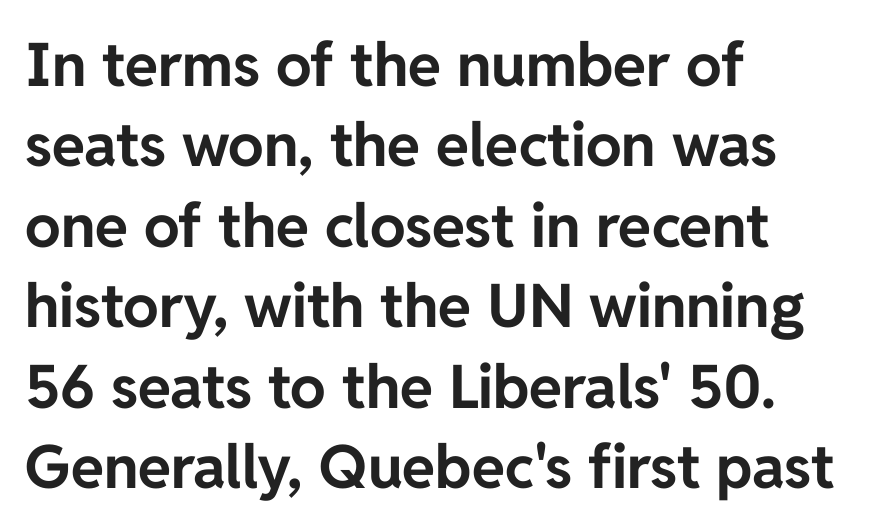
A typesetter would call this leading conventional body-copy spacing. Its strokes are broad and dark, the hallmark of bold type. No extra tracking has been applied to these lines. No feet cap the strokes, marking this as sans-serif type. Here the designer chose a conventional face with non-uniform glyph widths. Upright lettering throughout.
